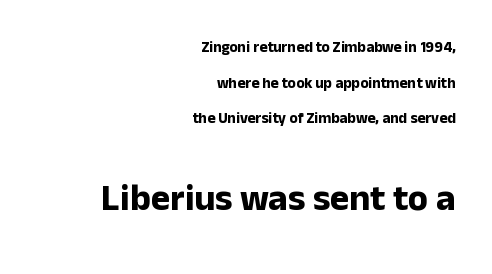
{"serif": "no", "italic": "no", "bold": "yes", "weight": "bold", "width": "normal", "stroke_contrast": "low", "x_height": "medium", "monospaced": "no", "underline": "no", "align": "right", "line_spacing": "loose", "line_spacing_ratio": 2.37, "letter_spacing": "normal", "letter_spacing_em": 0.0, "larger_block": "second", "size_ratio": 2.47, "glyph_px": 37}
